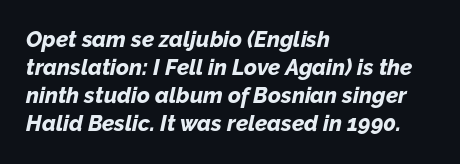
The image shows 22 px bold type, italic (leaning right); set left-aligned, normal line spacing (1.28x), normal letter spacing, not underlined.
